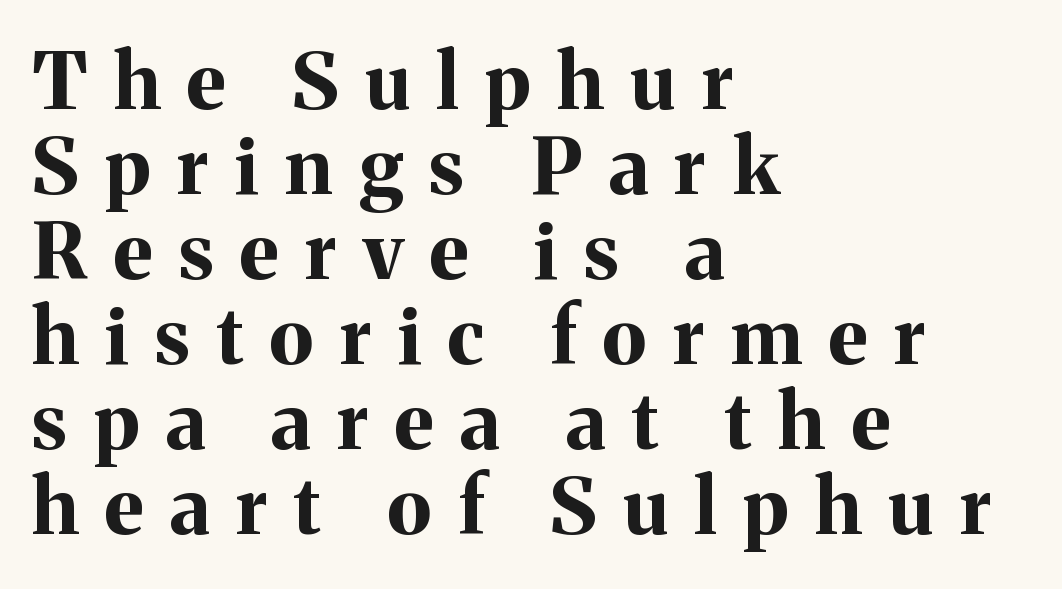
The image shows 78 px bold serif type, upright; set left-aligned, tight line spacing (1.09x), unusually wide letter spacing (+0.34 em), not underlined; medium stroke contrast and a medium x-height.
